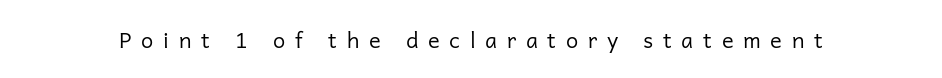
Q: Is the text bold? A: No.
Q: Is the text italic (slanted)? A: No, it is upright.
Q: Is the text underlined? A: No.
Q: Is the spacing between letters normal or unusually wide? A: Unusually wide.
